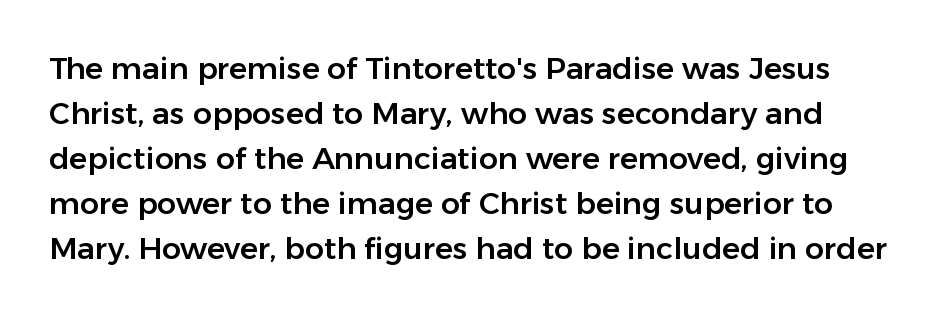
Q: Is the text italic (slanted)? A: No, it is upright.
Q: Is the typeface a serif or a sans-serif typeface? A: Sans-serif.
Q: Is the text underlined? A: No.
Q: Is the spacing between letters normal or unusually wide? A: Normal.
Q: Is the spacing between lines tight, normal or loose? A: Normal.
Q: Width (condensed, normal, or wide)? A: Normal.
Q: Stroke contrast? A: Low.
Q: x-height? A: Medium.
Q: Monospaced? A: No.
